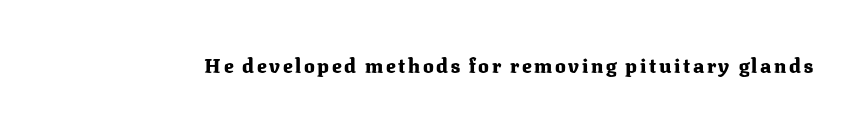
The image shows 20 px bold type, upright; set not underlined.
